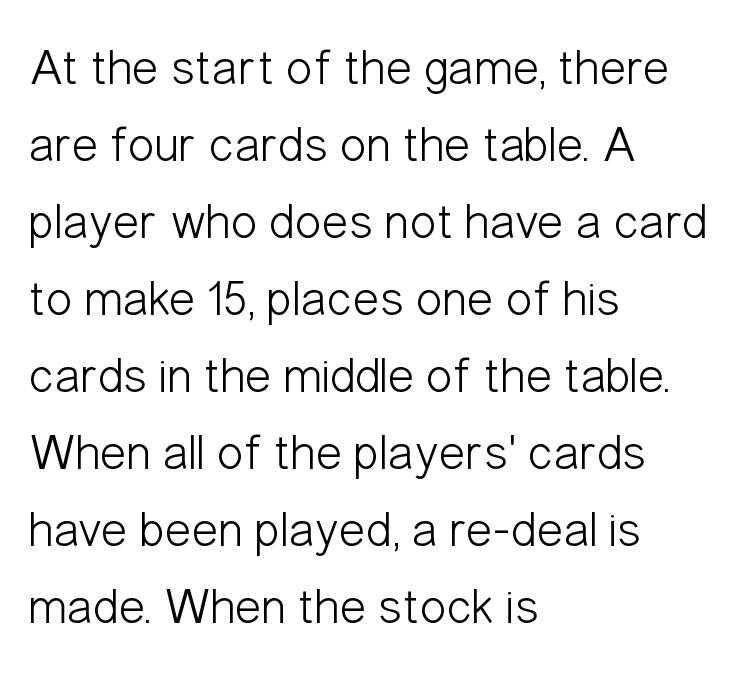
Each line starts at the same left margin while the right side varies. Baseline-to-baseline distance is the conventional proportion of letter height. Spacing verdict: proportional, widths tailored to each character. The zone under the glyphs is completely vacant. Short note: letters normally spaced.
